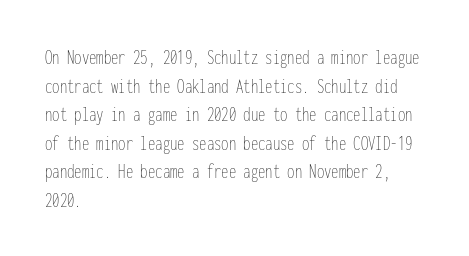
Line beginnings align vertically; line endings do not. Whoever set this chose a conventional vertical rhythm. Stroke mass is kept to a normal reading level or below. Nobody touched the tracking dial on this one.
